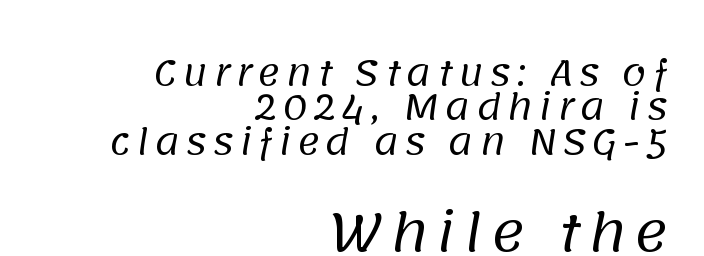
The image shows 52 px regular-weight sans-serif type; set right-aligned, tight line spacing (0.98x), not underlined; the second (bottom) block is 1.49x larger; low stroke contrast and a large x-height.
